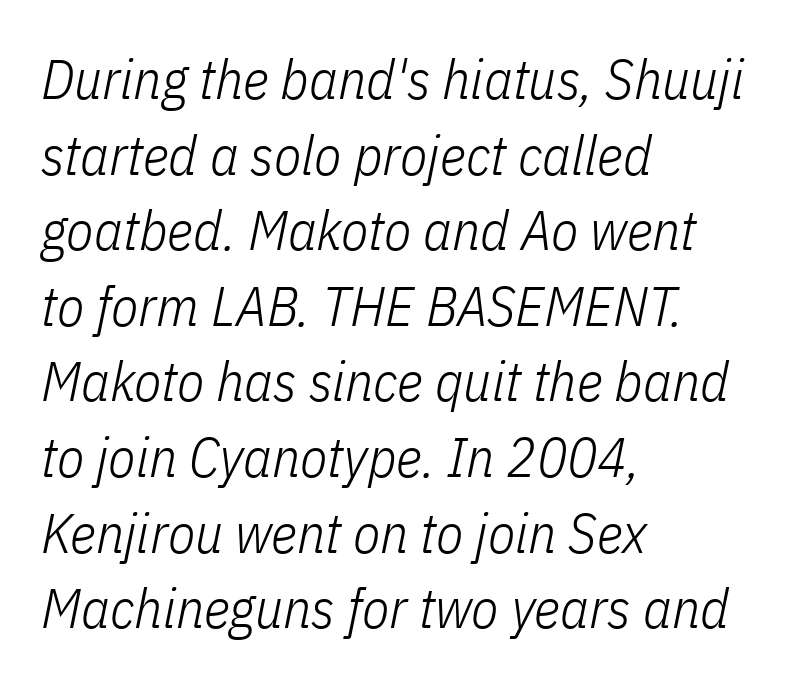
The image shows 56 px light, condensed type, italic (leaning right); set left-aligned, normal line spacing (1.35x), normal letter spacing, not underlined; low stroke contrast and a medium x-height.
